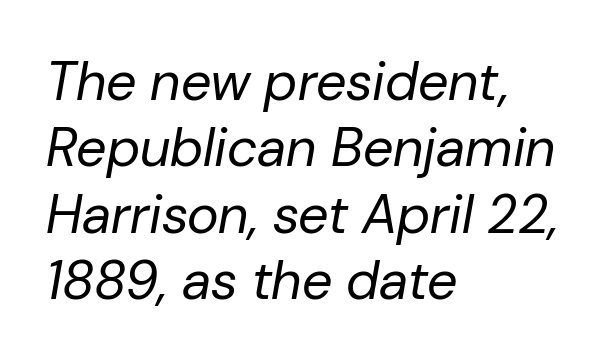
Q: Is the text bold? A: No.
Q: Is the text italic (slanted)? A: Yes, it leans right by about 10 degrees.
Q: Is the text underlined? A: No.
Q: How is the paragraph aligned? A: Left-aligned.
Q: Is the spacing between letters normal or unusually wide? A: Normal.
Q: Width (condensed, normal, or wide)? A: Normal.
Q: Stroke contrast? A: Low.
Q: x-height? A: Medium.
Q: Monospaced? A: No.
